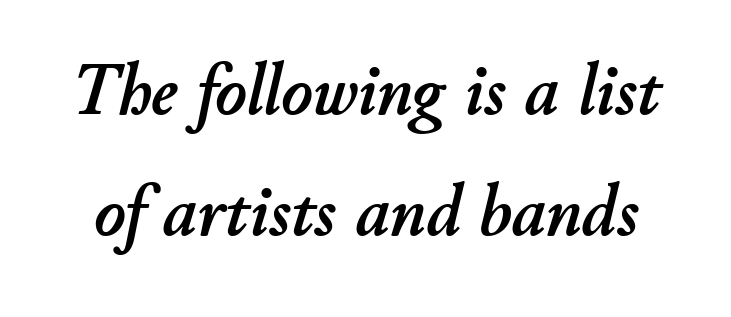
Quick note: interline space is typical. Words float on clear page, feet unadorned. Characters are canted at an angle relative to the baseline's perpendicular. Character widths vary here, with narrow letters taking less room than wide ones.
